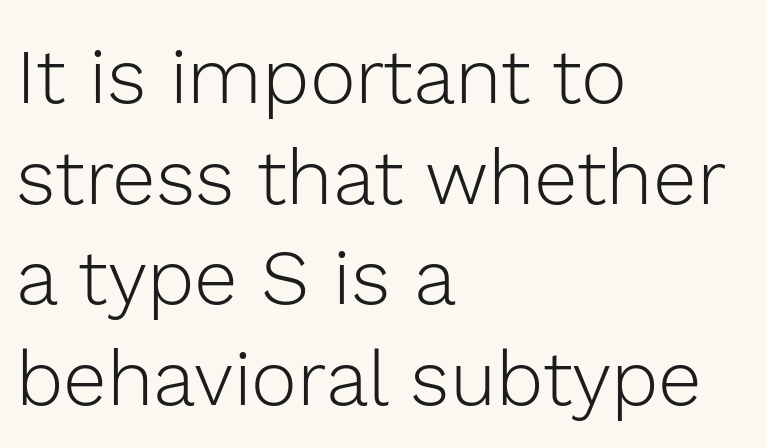
{"serif": "no", "italic": "no", "bold": "no", "weight": "light", "width": "normal", "x_height": "medium", "monospaced": "no", "underline": "no", "align": "left", "line_spacing": "normal", "line_spacing_ratio": 1.29, "letter_spacing": "normal", "letter_spacing_em": 0.0, "glyph_px": 78}
